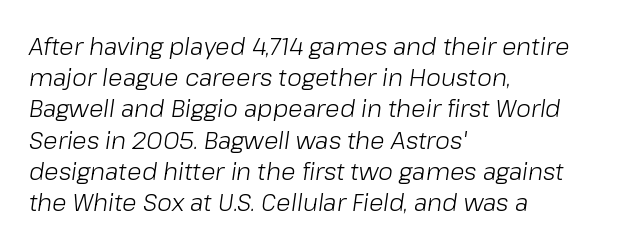
The image shows 24 px text type, italic (leaning right); set left-aligned, normal line spacing (1.3x), normal letter spacing, not underlined.
